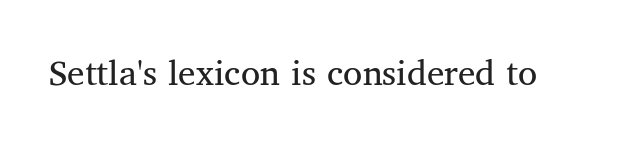
The image shows 39 px regular-weight serif type, upright; set normal letter spacing, not underlined; medium stroke contrast and a medium x-height.
